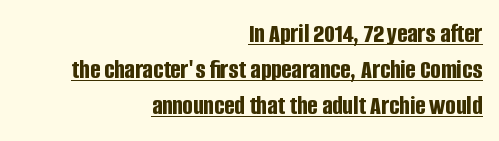
Q: Is the text bold? A: Yes.
Q: Is the text italic (slanted)? A: No, it is upright.
Q: Is the text underlined? A: Yes.
Q: How is the paragraph aligned? A: Right-aligned.
Q: Is the spacing between letters normal or unusually wide? A: Normal.
Q: Is the spacing between lines tight, normal or loose? A: Normal.
